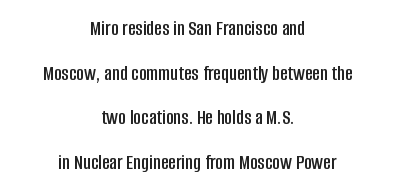
The image shows 21 px text type, upright; set centered, loose line spacing (2.13x), normal letter spacing, not underlined.
